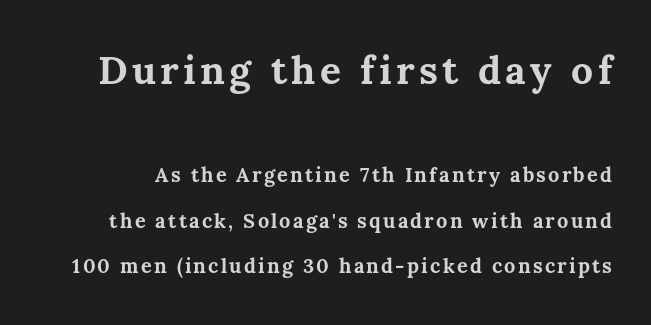
Q: Is the text bold? A: Yes.
Q: Is the text italic (slanted)? A: No, it is upright.
Q: Is the text underlined? A: No.
Q: Is the spacing between lines tight, normal or loose? A: Loose.
Q: Which block of text is set in a larger size, the first (top) or the second (bottom)? A: The first (top) one.
Q: Width (condensed, normal, or wide)? A: Normal.
Q: Stroke contrast? A: Medium.
Q: x-height? A: Medium.
Q: Monospaced? A: No.
